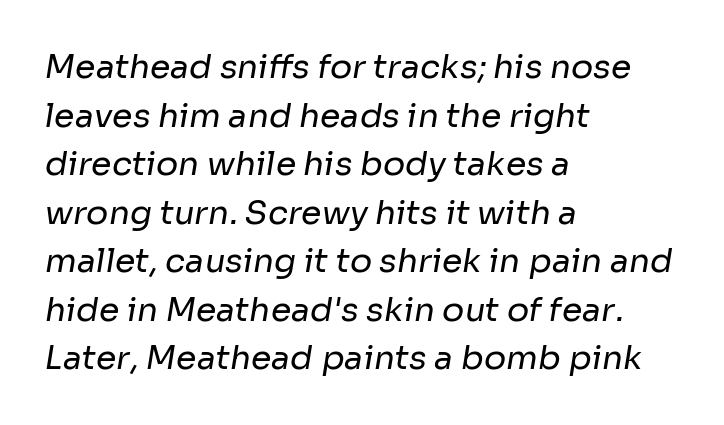
The image shows 33 px regular-weight sans-serif type; set left-aligned, normal line spacing (1.47x), normal letter spacing, not underlined; low stroke contrast and a medium x-height.
